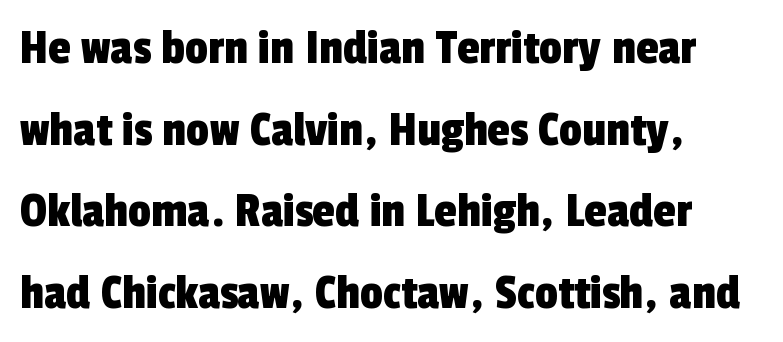
The image shows 51 px condensed sans-serif type; set left-aligned, normal line spacing (1.6x), normal letter spacing, not underlined; a medium x-height.
